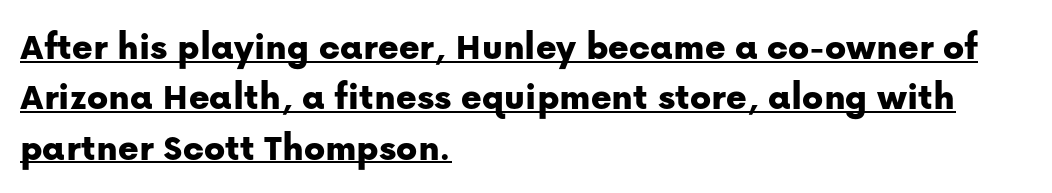
{"serif": "no", "italic": "no", "width": "normal", "stroke_contrast": "low", "x_height": "medium", "monospaced": "no", "underline": "yes", "align": "left", "line_spacing": "normal", "line_spacing_ratio": 1.29, "letter_spacing": "normal", "letter_spacing_em": 0.0, "glyph_px": 39}
